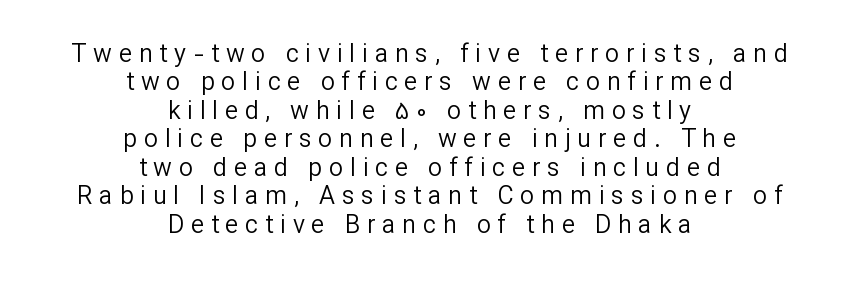
The image shows 25 px text type, upright; set centered, tight line spacing (1.14x), unusually wide letter spacing (+0.27 em), not underlined.
